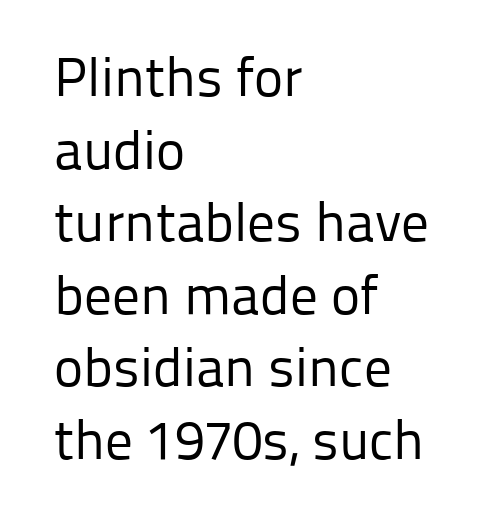
The image shows 55 px regular-weight sans-serif type, upright; set left-aligned, normal line spacing (1.32x), normal letter spacing, not underlined; low stroke contrast and a medium x-height.
